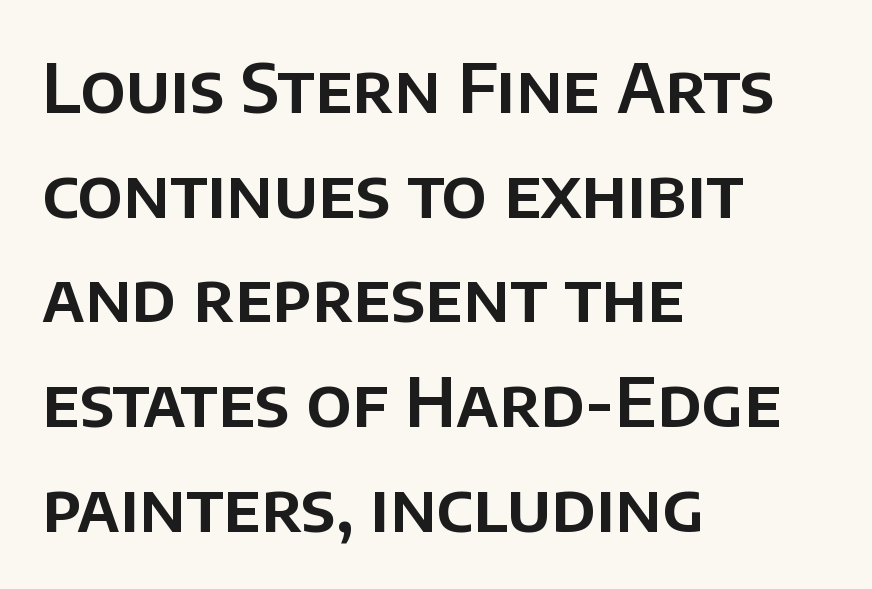
{"serif": "no", "italic": "no", "width": "normal", "stroke_contrast": "low", "x_height": "large", "monospaced": "no", "underline": "no", "align": "left", "line_spacing": "normal", "line_spacing_ratio": 1.54, "letter_spacing": "normal", "letter_spacing_em": 0.0, "glyph_px": 68}
